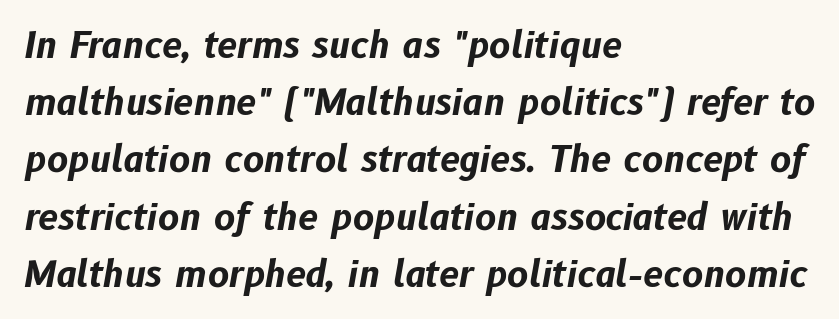
The image shows 36 px bold type, italic (leaning right); set left-aligned, normal line spacing (1.59x), normal letter spacing, not underlined; low stroke contrast and a medium x-height.
